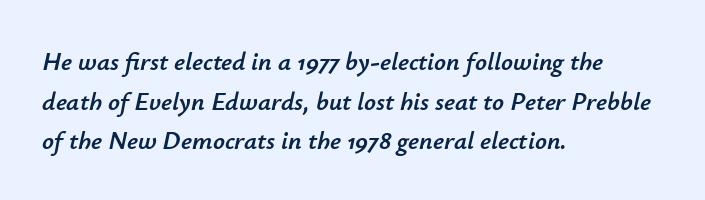
The space beneath each line is pristine and unruled. Yep, that's italic — everything's leaning. Horizontal alignment here is leftward, the default for most running prose. A normal amount of white space separates one row of letters from the next. The tracking reads as untouched default to a designer's eye.
